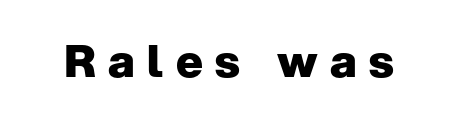
Q: Is the text bold? A: Yes.
Q: Is the text italic (slanted)? A: No, it is upright.
Q: Is the typeface a serif or a sans-serif typeface? A: Sans-serif.
Q: Is the text underlined? A: No.
Q: Is the spacing between letters normal or unusually wide? A: Unusually wide.
Q: Width (condensed, normal, or wide)? A: Normal.
Q: Stroke contrast? A: Low.
Q: x-height? A: Medium.
Q: Monospaced? A: No.
